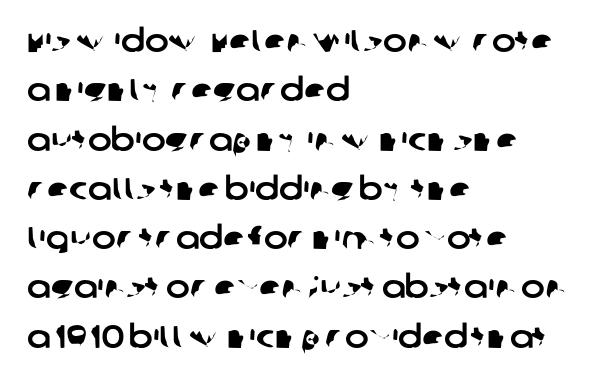
Q: Is the typeface a serif or a sans-serif typeface? A: Sans-serif.
Q: Is the text underlined? A: No.
Q: How is the paragraph aligned? A: Left-aligned.
Q: Is the spacing between letters normal or unusually wide? A: Normal.
Q: Is the spacing between lines tight, normal or loose? A: Normal.
Q: Width (condensed, normal, or wide)? A: Normal.
Q: Stroke contrast? A: Low.
Q: x-height? A: Large.
Q: Monospaced? A: No.
